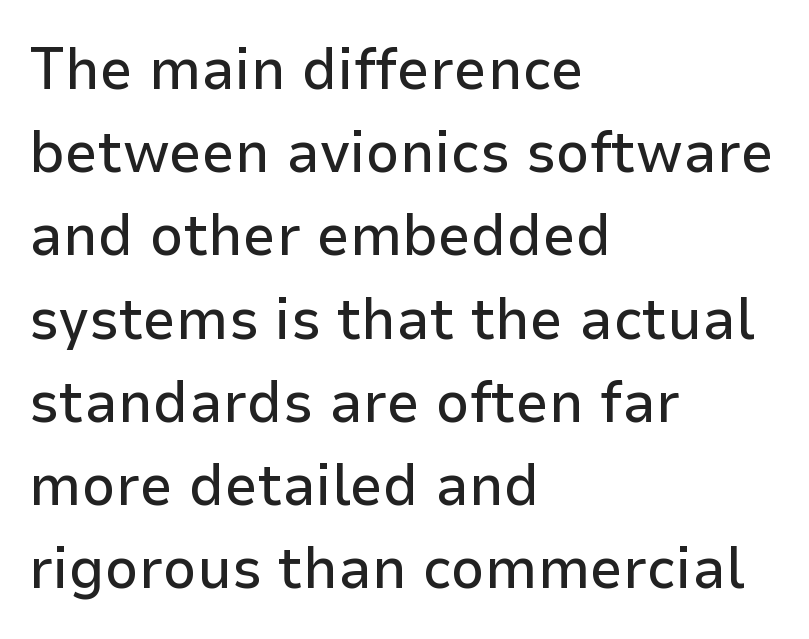
Q: Is the text italic (slanted)? A: No, it is upright.
Q: Is the typeface a serif or a sans-serif typeface? A: Sans-serif.
Q: Is the text underlined? A: No.
Q: How is the paragraph aligned? A: Left-aligned.
Q: Is the spacing between letters normal or unusually wide? A: Normal.
Q: Is the spacing between lines tight, normal or loose? A: Normal.
Q: Width (condensed, normal, or wide)? A: Normal.
Q: Stroke contrast? A: Low.
Q: x-height? A: Medium.
Q: Monospaced? A: No.
